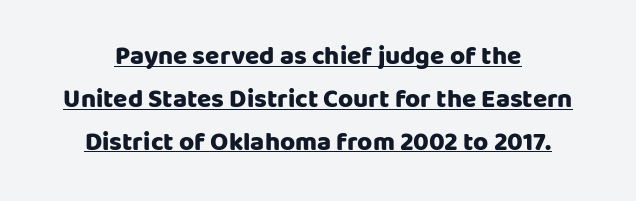
The image shows 26 px bold type, upright; set centered, normal line spacing (1.65x), normal letter spacing, underlined.
